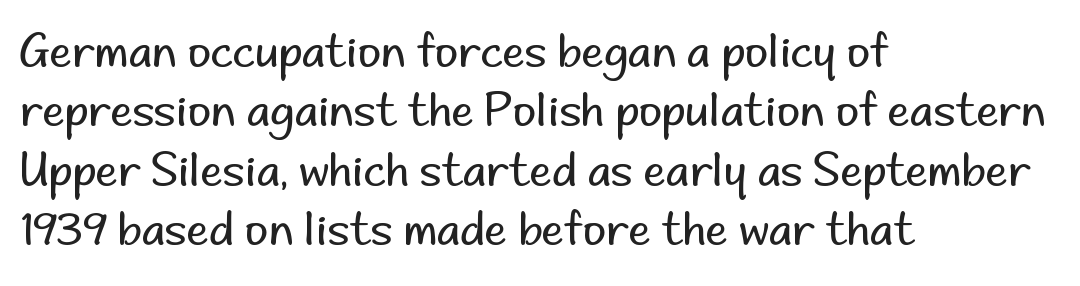
Nobody drew a line under any word here. Evenly set lines give the paragraph a standard silhouette. Default kerning and tracking; the words read as compact shapes. In terms of posture, this sample is upright. Each letter keeps its own natural width here, so spacing adapts to shape. The text was rendered using a sans face with plain stroke endings.
